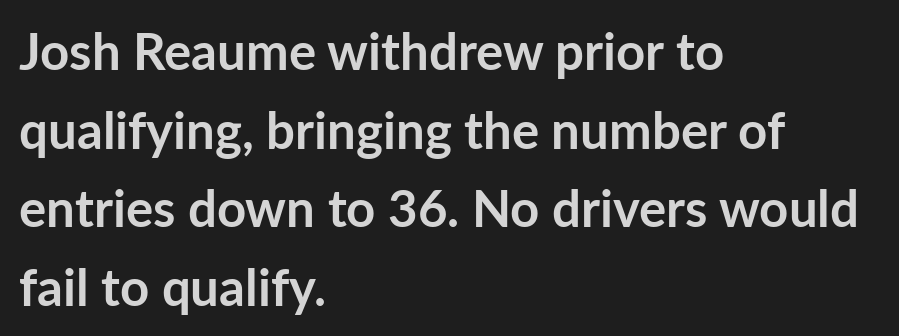
This is roman type, the default non-slanted kind. Caption: multi-line text, flush left, ragged right. Has an underline been added? It has not. You can tell from the bare stems that sans-serif type was used. Summary of vertical rhythm: regular, with standard interline spacing. What weight is shown? A full bold with thick strokes.
